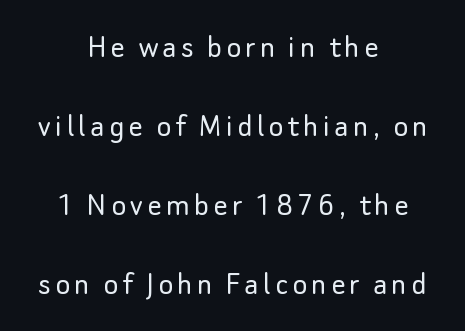
The image shows 35 px light sans-serif type, upright; set centered, loose line spacing (2.26x), not underlined; low stroke contrast and a small x-height.
